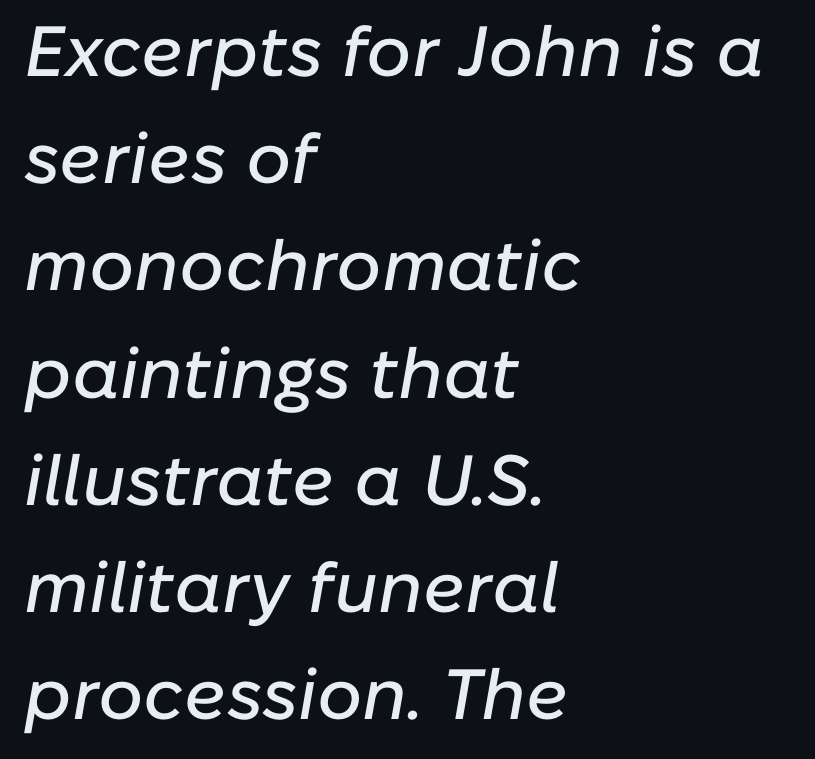
{"italic": "yes", "lean": "right", "slant_degrees": 10, "width": "normal", "stroke_contrast": "low", "x_height": "medium", "monospaced": "no", "underline": "no", "align": "left", "line_spacing": "normal", "line_spacing_ratio": 1.51, "letter_spacing": "normal", "letter_spacing_em": 0.0, "glyph_px": 71}
